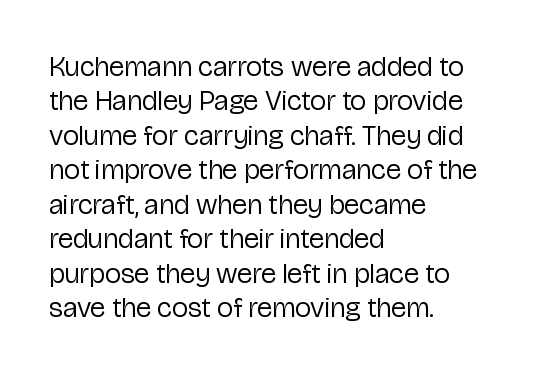
The image shows 28 px regular-weight sans-serif type, upright; set left-aligned, line spacing 1.23x, normal letter spacing, not underlined; low stroke contrast and a medium x-height.
